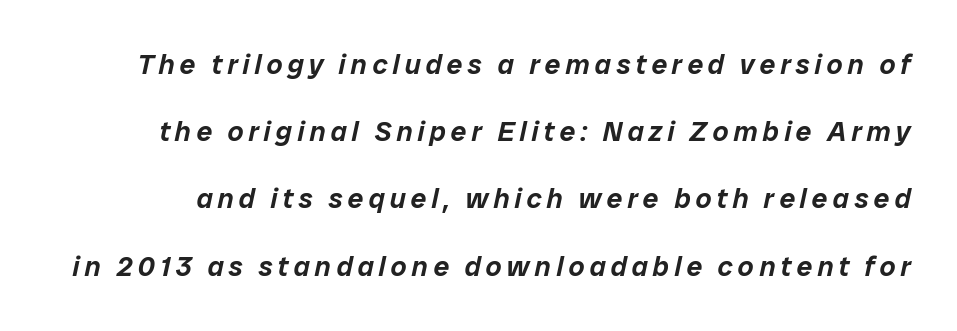
{"italic": "yes", "lean": "right", "slant_degrees": 12, "width": "normal", "stroke_contrast": "low", "x_height": "medium", "monospaced": "no", "underline": "no", "line_spacing": "loose", "line_spacing_ratio": 2.4, "glyph_px": 28}
